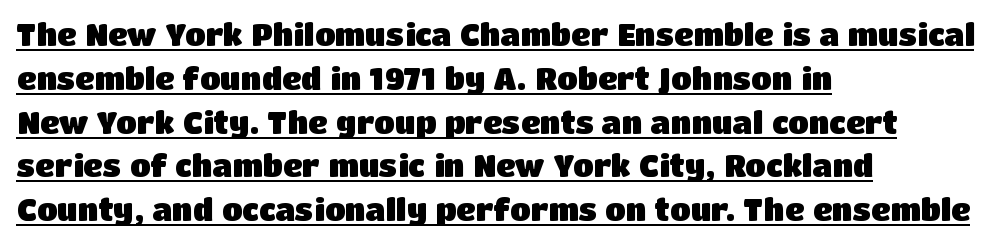
{"serif": "no", "italic": "no", "bold": "yes", "weight": "heavy", "width": "normal", "stroke_contrast": "low", "x_height": "large", "monospaced": "no", "underline": "yes", "align": "left", "line_spacing": "normal", "line_spacing_ratio": 1.46, "letter_spacing": "normal", "letter_spacing_em": 0.0, "glyph_px": 30}
